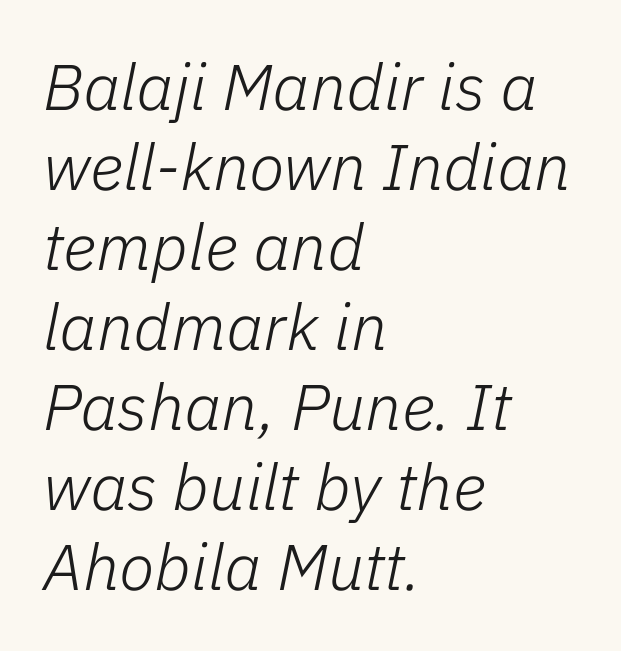
The specimen omits any rule beneath the text block's lines. This reads as an unemphasized weight, regular at the heaviest. Typeset ragged right — the left edge is the straight one. The glyphs look as if they've been sheared to an angle.
